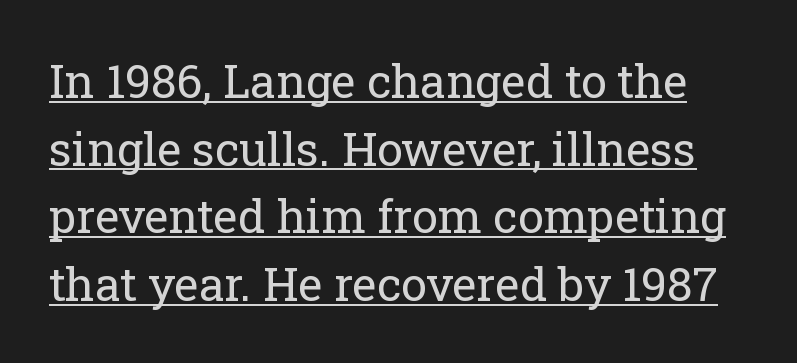
{"serif": "yes", "italic": "no", "bold": "no", "weight": "regular", "width": "normal", "stroke_contrast": "low", "x_height": "medium", "monospaced": "no", "underline": "yes", "line_spacing": "normal", "line_spacing_ratio": 1.47, "letter_spacing": "normal", "letter_spacing_em": 0.0, "glyph_px": 46}
